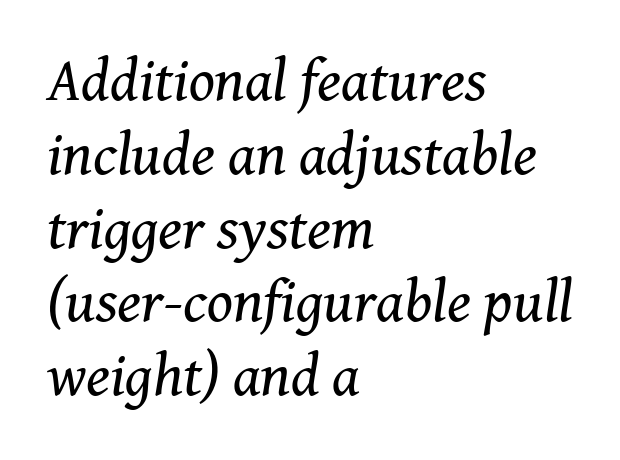
Q: Is the text bold? A: No.
Q: Is the text italic (slanted)? A: Yes, it leans right by about 8 degrees.
Q: Is the typeface a serif or a sans-serif typeface? A: Serif.
Q: Is the text underlined? A: No.
Q: How is the paragraph aligned? A: Left-aligned.
Q: Is the spacing between letters normal or unusually wide? A: Normal.
Q: Width (condensed, normal, or wide)? A: Normal.
Q: Stroke contrast? A: Medium.
Q: x-height? A: Medium.
Q: Monospaced? A: No.
